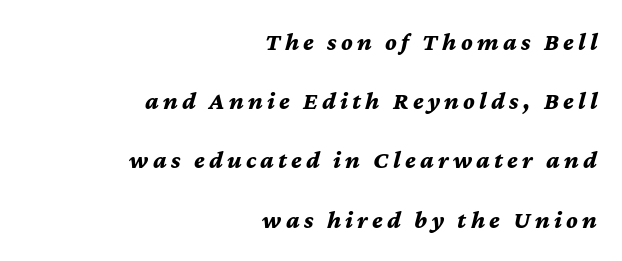
Q: Is the text bold? A: Yes.
Q: Is the text italic (slanted)? A: Yes, it leans right by about 12 degrees.
Q: Is the text underlined? A: No.
Q: How is the paragraph aligned? A: Right-aligned.
Q: Is the spacing between lines tight, normal or loose? A: Loose.
